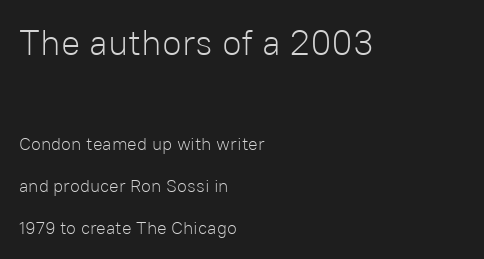
Q: Is the text bold? A: No.
Q: Is the text italic (slanted)? A: No, it is upright.
Q: Is the typeface a serif or a sans-serif typeface? A: Sans-serif.
Q: Is the text underlined? A: No.
Q: How is the paragraph aligned? A: Left-aligned.
Q: Is the spacing between letters normal or unusually wide? A: Normal.
Q: Is the spacing between lines tight, normal or loose? A: Loose.
Q: Which block of text is set in a larger size, the first (top) or the second (bottom)? A: The first (top) one.
Q: Width (condensed, normal, or wide)? A: Normal.
Q: Stroke contrast? A: Low.
Q: x-height? A: Medium.
Q: Monospaced? A: No.
